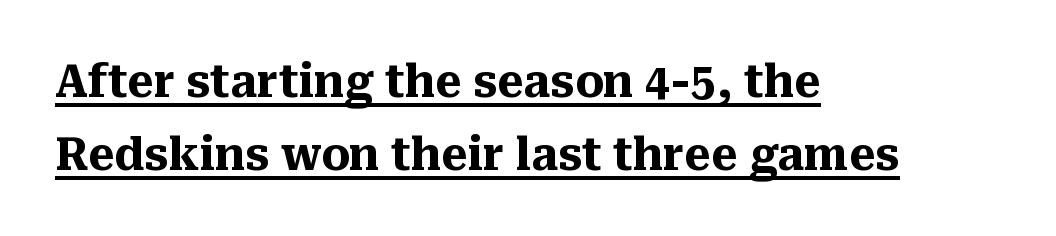
The image shows 45 px heavy serif type, upright; set left-aligned, normal line spacing (1.62x), normal letter spacing, underlined; medium stroke contrast and a medium x-height.
